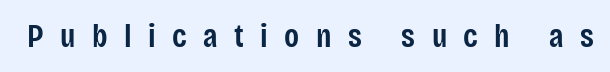
{"serif": "no", "italic": "no", "bold": "semi", "weight": "semibold", "width": "condensed", "stroke_contrast": "low", "x_height": "large", "monospaced": "no", "underline": "no", "letter_spacing": "wide", "letter_spacing_em": 0.5, "glyph_px": 33}
